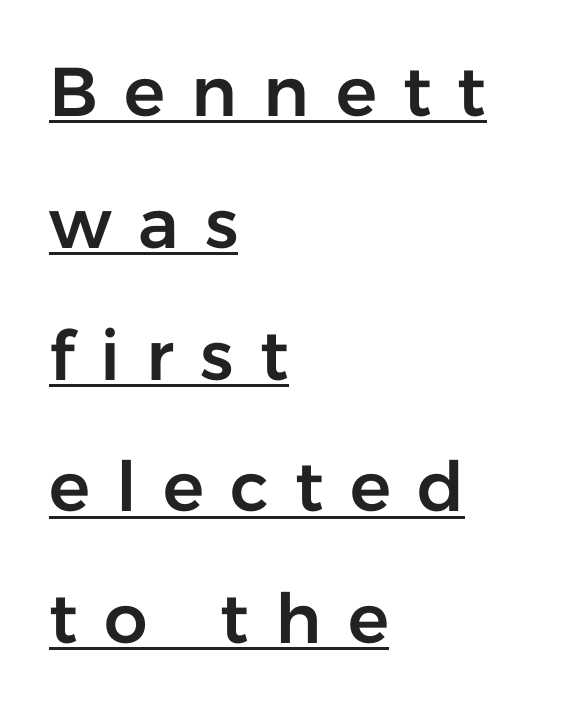
Q: Is the text italic (slanted)? A: No, it is upright.
Q: Is the typeface a serif or a sans-serif typeface? A: Sans-serif.
Q: Is the text underlined? A: Yes.
Q: How is the paragraph aligned? A: Left-aligned.
Q: Is the spacing between letters normal or unusually wide? A: Unusually wide.
Q: Is the spacing between lines tight, normal or loose? A: Loose.
Q: Width (condensed, normal, or wide)? A: Normal.
Q: Stroke contrast? A: Low.
Q: x-height? A: Medium.
Q: Monospaced? A: No.
